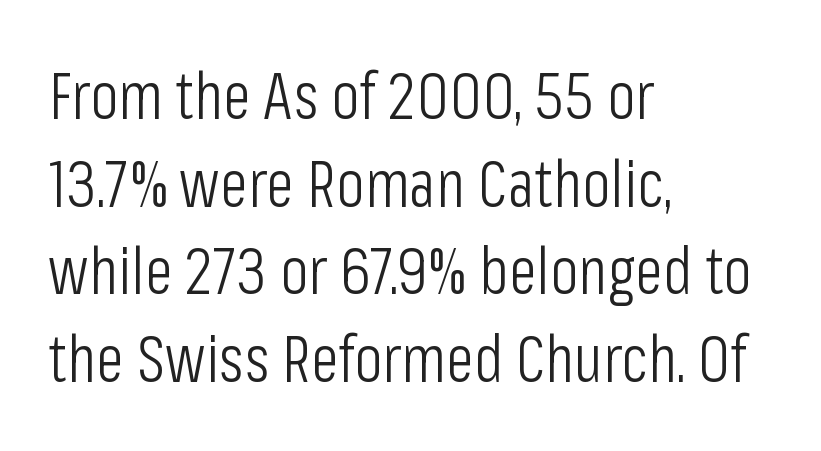
{"serif": "no", "italic": "no", "bold": "no", "weight": "light", "width": "condensed", "stroke_contrast": "low", "x_height": "medium", "monospaced": "no", "underline": "no", "align": "left", "line_spacing": "normal", "line_spacing_ratio": 1.35, "letter_spacing": "normal", "letter_spacing_em": 0.0, "glyph_px": 65}
